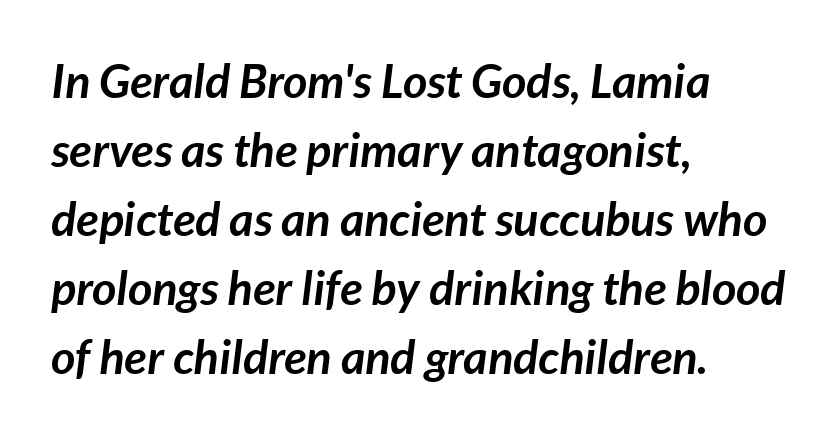
{"italic": "yes", "lean": "right", "slant_degrees": 7, "bold": "yes", "weight": "semibold", "width": "normal", "stroke_contrast": "low", "x_height": "medium", "monospaced": "no", "underline": "no", "align": "left", "line_spacing": "normal", "line_spacing_ratio": 1.47, "letter_spacing": "normal", "letter_spacing_em": 0.0, "glyph_px": 47}
